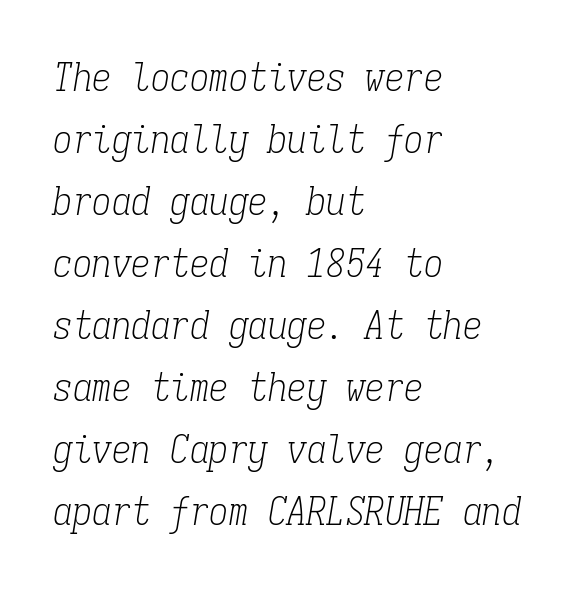
The image shows 39 px light, condensed serif type, italic (leaning right), monospaced; set left-aligned, normal line spacing (1.59x), normal letter spacing, not underlined; low stroke contrast and a medium x-height.
